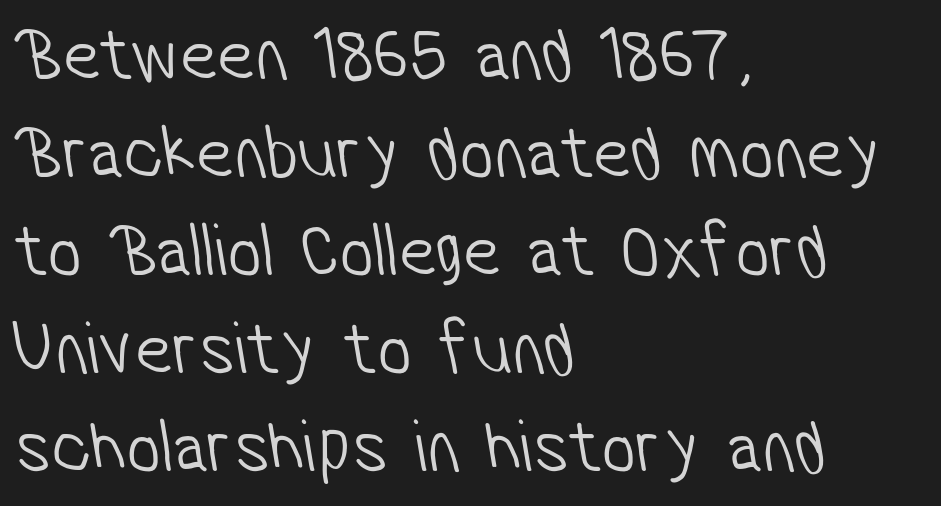
{"serif": "no", "bold": "no", "weight": "light", "width": "condensed", "stroke_contrast": "low", "x_height": "medium", "monospaced": "no", "underline": "no", "align": "left", "line_spacing": "normal", "line_spacing_ratio": 1.29, "letter_spacing": "normal", "letter_spacing_em": 0.0, "glyph_px": 76}
